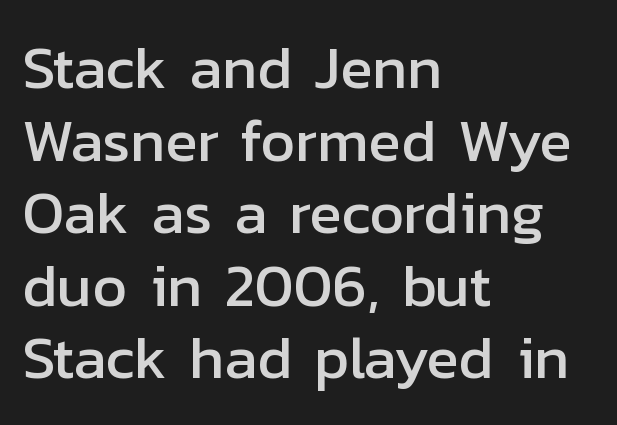
Q: Is the text italic (slanted)? A: No, it is upright.
Q: Is the typeface a serif or a sans-serif typeface? A: Sans-serif.
Q: Is the text underlined? A: No.
Q: How is the paragraph aligned? A: Left-aligned.
Q: Is the spacing between letters normal or unusually wide? A: Normal.
Q: Width (condensed, normal, or wide)? A: Normal.
Q: Stroke contrast? A: Low.
Q: x-height? A: Medium.
Q: Monospaced? A: No.
